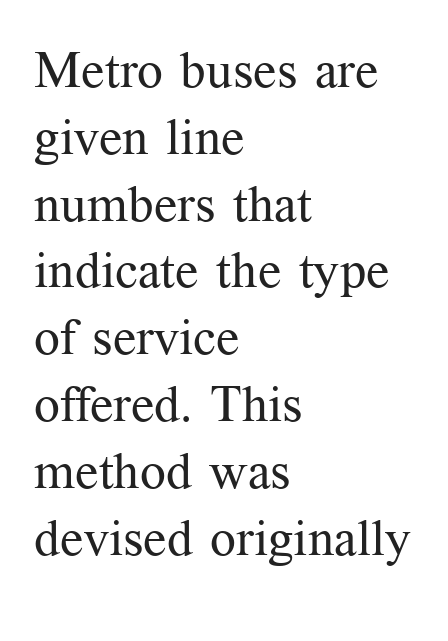
{"serif": "yes", "italic": "no", "bold": "no", "weight": "regular", "width": "normal", "stroke_contrast": "medium", "x_height": "medium", "monospaced": "no", "underline": "no", "align": "left", "line_spacing": "normal", "line_spacing_ratio": 1.31, "letter_spacing": "normal", "letter_spacing_em": 0.0, "glyph_px": 51}
